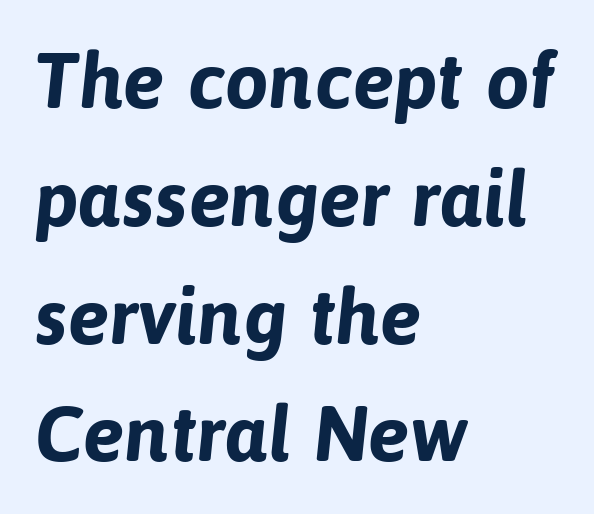
Q: Is the text bold? A: Yes.
Q: Is the typeface a serif or a sans-serif typeface? A: Sans-serif.
Q: Is the text underlined? A: No.
Q: How is the paragraph aligned? A: Left-aligned.
Q: Is the spacing between letters normal or unusually wide? A: Normal.
Q: Is the spacing between lines tight, normal or loose? A: Normal.
Q: Width (condensed, normal, or wide)? A: Normal.
Q: Stroke contrast? A: Low.
Q: x-height? A: Medium.
Q: Monospaced? A: No.
